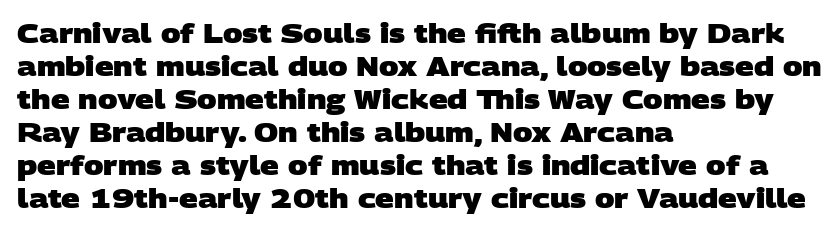
The image shows 26 px bold type; set left-aligned, normal line spacing (1.27x), normal letter spacing, not underlined.
